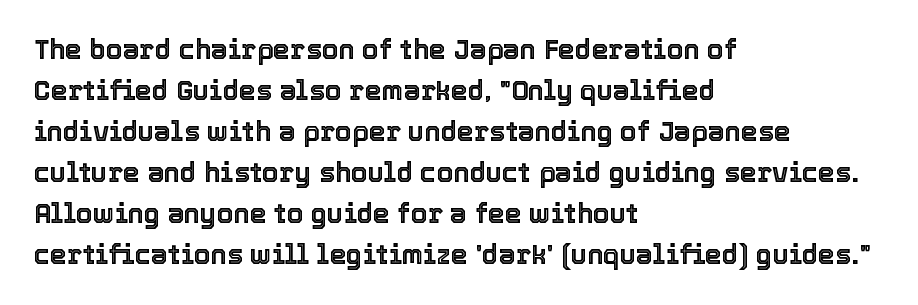
Q: Is the text italic (slanted)? A: No, it is upright.
Q: Is the text underlined? A: No.
Q: How is the paragraph aligned? A: Left-aligned.
Q: Is the spacing between letters normal or unusually wide? A: Normal.
Q: Is the spacing between lines tight, normal or loose? A: Normal.
